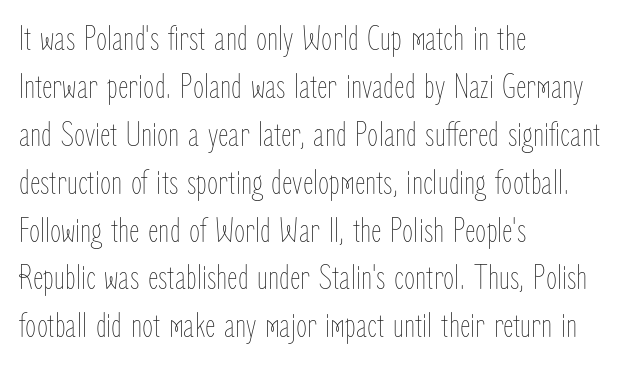
The image shows 36 px thin, condensed type, upright; set left-aligned, normal line spacing (1.33x), normal letter spacing, not underlined; low stroke contrast and a medium x-height.
